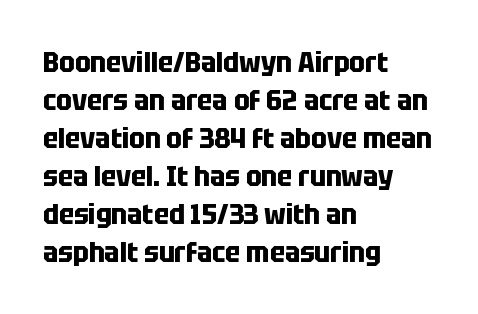
Q: Is the text bold? A: Yes.
Q: Is the text italic (slanted)? A: No, it is upright.
Q: Is the typeface a serif or a sans-serif typeface? A: Sans-serif.
Q: Is the text underlined? A: No.
Q: How is the paragraph aligned? A: Left-aligned.
Q: Is the spacing between letters normal or unusually wide? A: Normal.
Q: Is the spacing between lines tight, normal or loose? A: Normal.
Q: Width (condensed, normal, or wide)? A: Condensed.
Q: Stroke contrast? A: Low.
Q: x-height? A: Large.
Q: Monospaced? A: No.
